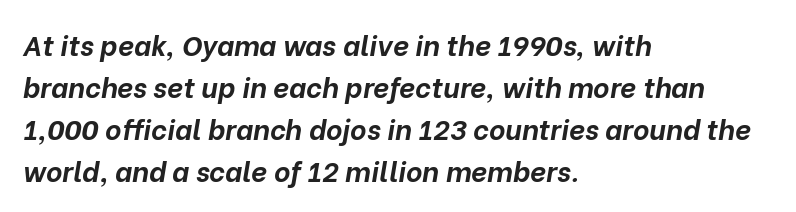
The image shows 28 px bold type, italic (leaning right); set left-aligned, normal line spacing (1.5x), normal letter spacing, not underlined; low stroke contrast and a medium x-height.
